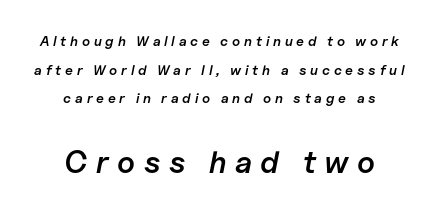
{"italic": "yes", "lean": "right", "slant_degrees": 11, "bold": "semi", "weight": "semibold", "width": "normal", "stroke_contrast": "low", "x_height": "medium", "monospaced": "no", "underline": "no", "align": "center", "line_spacing": "loose", "line_spacing_ratio": 2.05, "letter_spacing": "wide", "letter_spacing_em": 0.27, "larger_block": "second", "size_ratio": 2.21, "glyph_px": 31}
